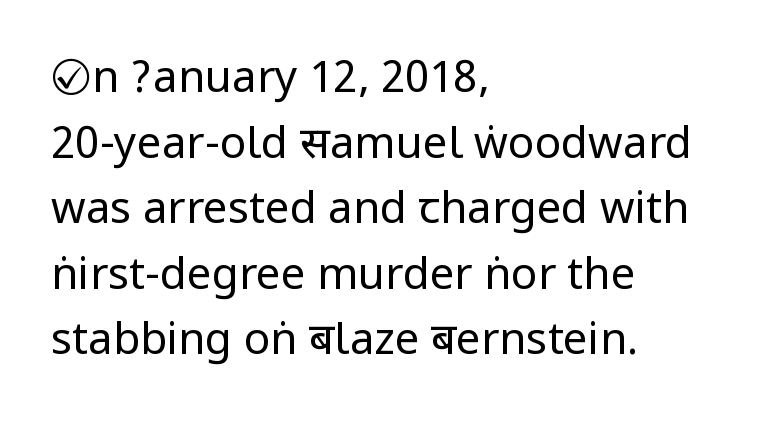
The image shows 44 px regular-weight, condensed sans-serif type, upright; set left-aligned, normal line spacing (1.49x), normal letter spacing, not underlined; low stroke contrast.
